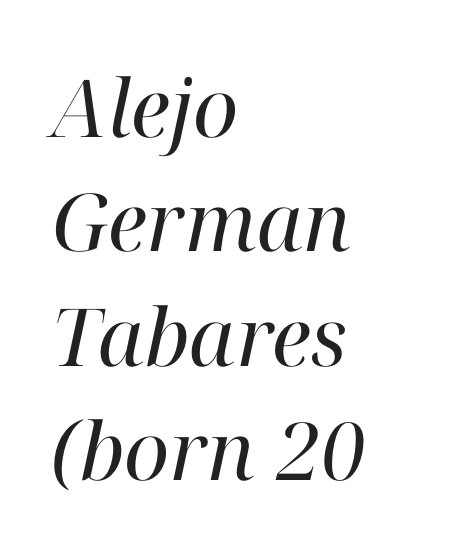
The image shows 80 px regular-weight serif type, italic (leaning right); set left-aligned, normal line spacing (1.43x), normal letter spacing, not underlined; high stroke contrast and a medium x-height.
